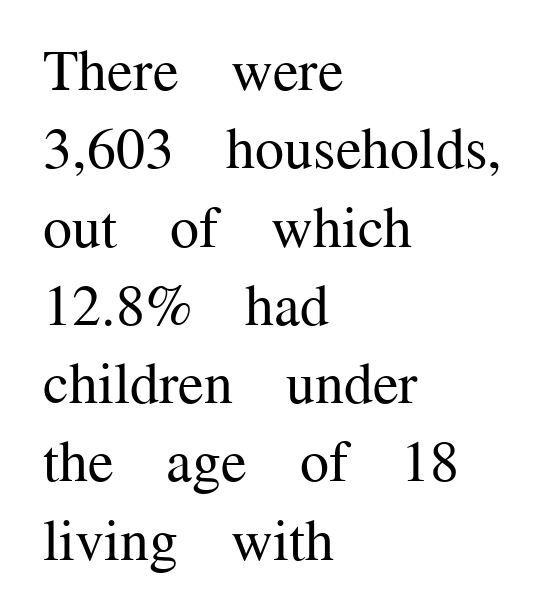
Unbolded letterforms with no extra heft. Is the letter spacing exaggerated? No — it looks like the ordinary default. Tall strokes in this sample are plumb rather than angled. Short and long lines alike share a common starting point at left. Check the space under the baseline: it is left empty. You could not count columns in this text — the font is proportionally spaced.
